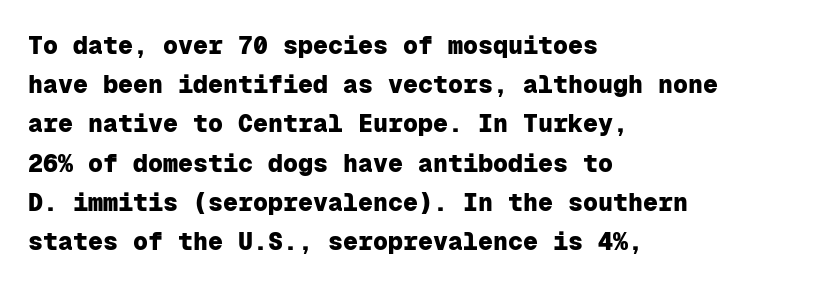
There is no visible air inserted between adjacent glyphs. This sample is left-justified, so line endings fall wherever the words run out. Normally led — the rows are evenly, conventionally spaced. The lettering holds an erect, upright posture throughout.
